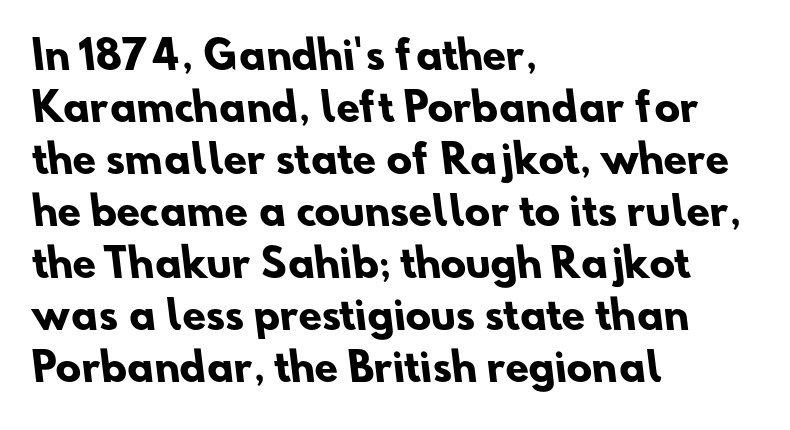
Do the characters align in a grid? No, the font is proportional. Descenders are the only things crossing below the line. Each new line begins a customary step beneath the previous one. As a designer I'd log this as weight 700, bold. Look at the tracking — it's just the regular setting, nothing added.
